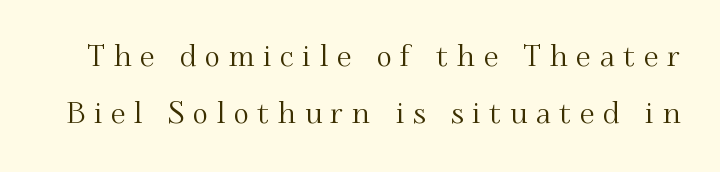
Q: Is the text italic (slanted)? A: No, it is upright.
Q: Is the typeface a serif or a sans-serif typeface? A: Serif.
Q: Is the text underlined? A: No.
Q: Is the spacing between letters normal or unusually wide? A: Unusually wide.
Q: Is the spacing between lines tight, normal or loose? A: Loose.
Q: Width (condensed, normal, or wide)? A: Normal.
Q: Stroke contrast? A: Medium.
Q: x-height? A: Small.
Q: Monospaced? A: No.
